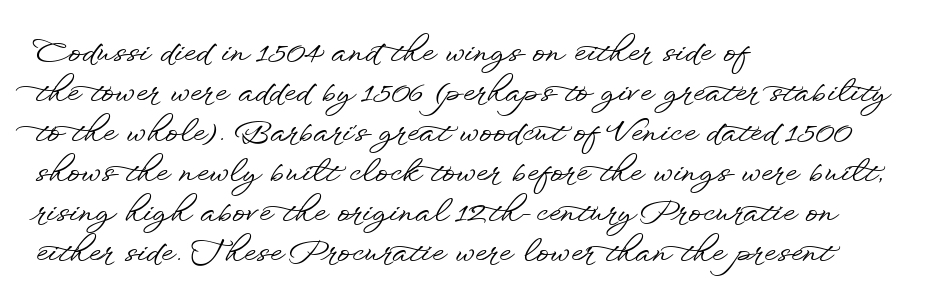
The image shows 31 px wide sans-serif type; set left-aligned, normal line spacing (1.29x), normal letter spacing, not underlined; low stroke contrast and a small x-height.
